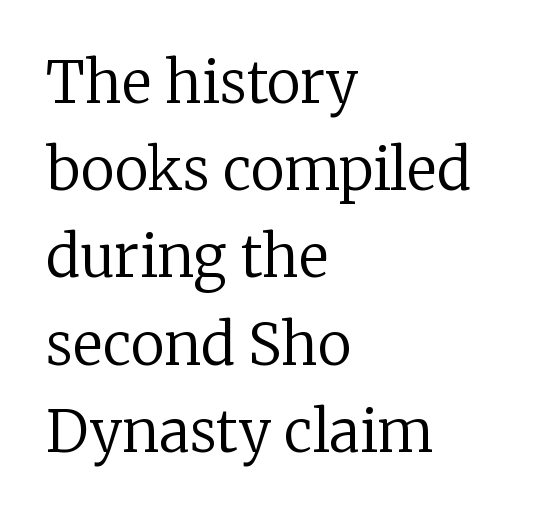
The image shows 57 px regular-weight serif type, upright; set left-aligned, normal line spacing (1.53x), normal letter spacing, not underlined; low stroke contrast and a medium x-height.
